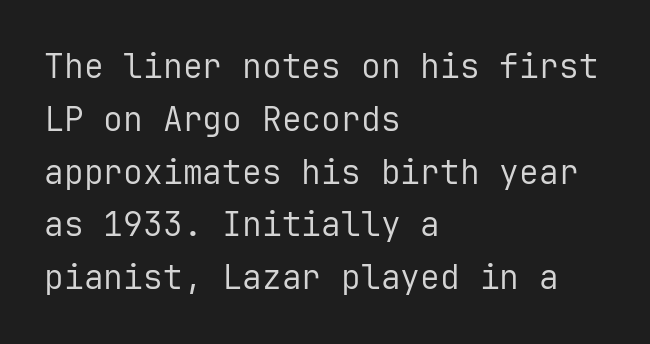
The image shows 33 px regular-weight sans-serif type, upright, monospaced; set left-aligned, normal line spacing (1.6x), normal letter spacing, not underlined; low stroke contrast and a medium x-height.
